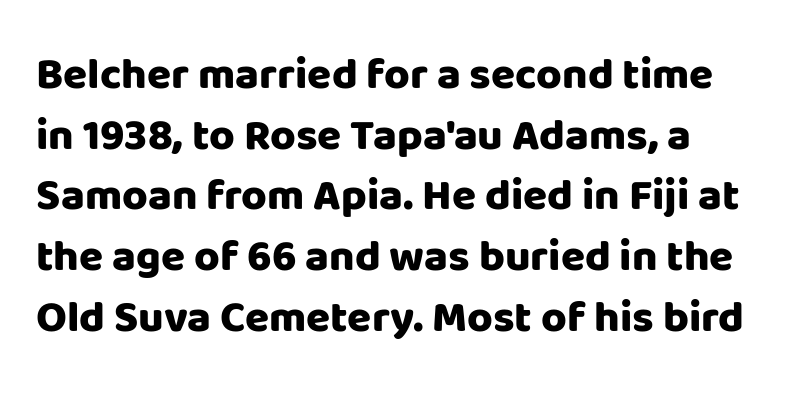
The image shows 44 px heavy sans-serif type, upright; set normal line spacing (1.38x), normal letter spacing, not underlined; low stroke contrast and a large x-height.
